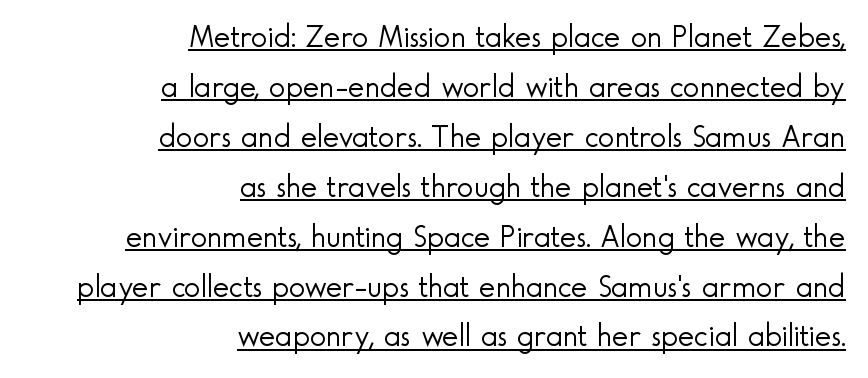
Q: Is the text bold? A: No.
Q: Is the text italic (slanted)? A: No, it is upright.
Q: Is the typeface a serif or a sans-serif typeface? A: Sans-serif.
Q: Is the text underlined? A: Yes.
Q: How is the paragraph aligned? A: Right-aligned.
Q: Is the spacing between letters normal or unusually wide? A: Normal.
Q: Is the spacing between lines tight, normal or loose? A: Normal.
Q: Width (condensed, normal, or wide)? A: Normal.
Q: x-height? A: Small.
Q: Monospaced? A: No.
